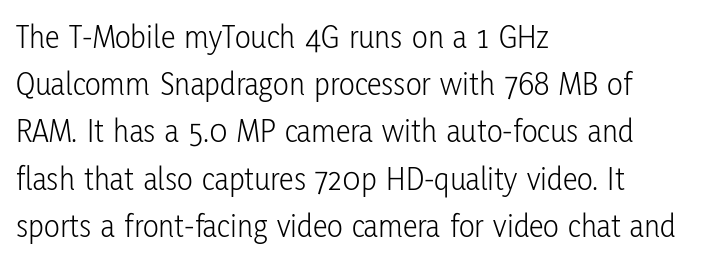
This rendering leaves character spacing at its baseline value. The face looks like a standard text weight, possibly lighter. The glyphs in this specimen are sans serif. Only glyphs here, with clear space below each row.
